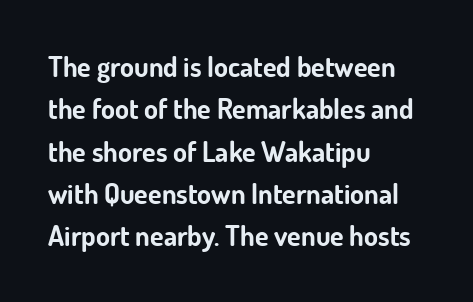
{"serif": "no", "italic": "no", "bold": "yes", "weight": "bold", "width": "normal", "stroke_contrast": "low", "x_height": "small", "monospaced": "no", "underline": "no", "align": "left", "line_spacing": "normal", "line_spacing_ratio": 1.51, "letter_spacing": "normal", "letter_spacing_em": 0.0, "glyph_px": 28}
